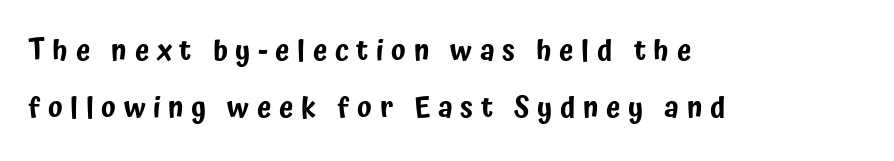
The image shows 29 px condensed sans-serif type, upright; set left-aligned, loose line spacing (1.96x), unusually wide letter spacing (+0.26 em), not underlined; low stroke contrast and a medium x-height.
